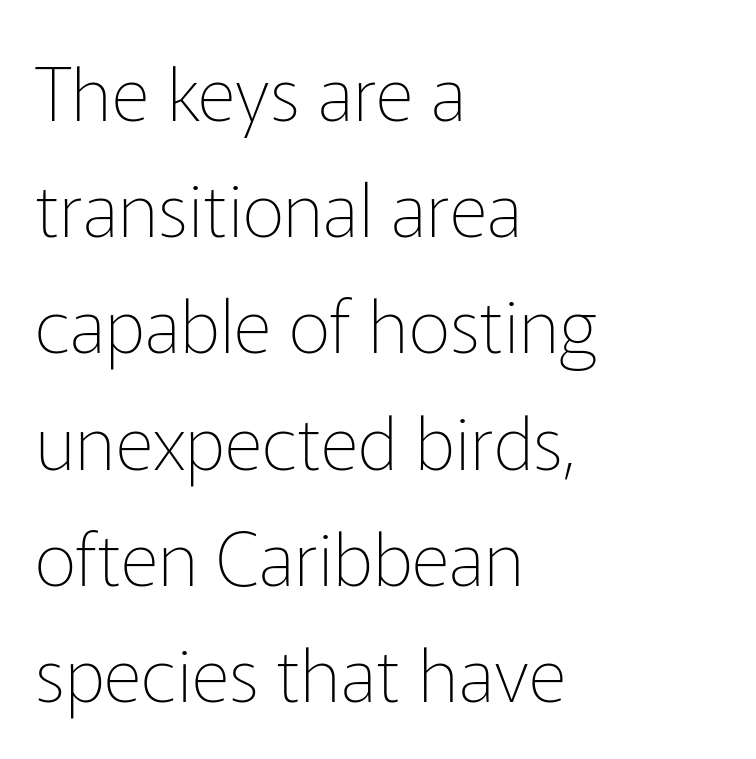
The image shows 74 px thin sans-serif type, upright; set left-aligned, normal line spacing (1.57x), normal letter spacing, not underlined; low stroke contrast and a medium x-height.
